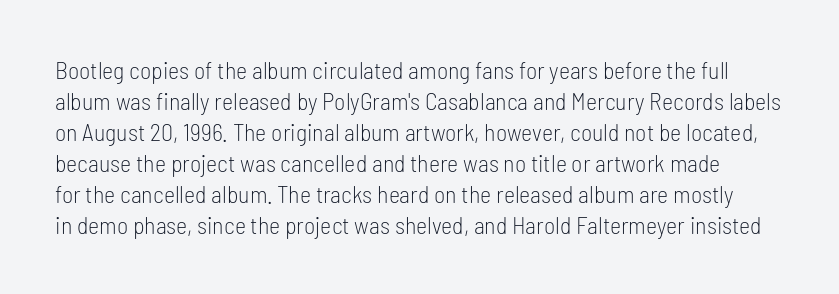
A bare baseline throughout the passage. This reads as an unemphasized weight, regular at the heaviest. It's the straight-up-and-down kind of type. The letterforms sit shoulder to shoulder at normal distance.
